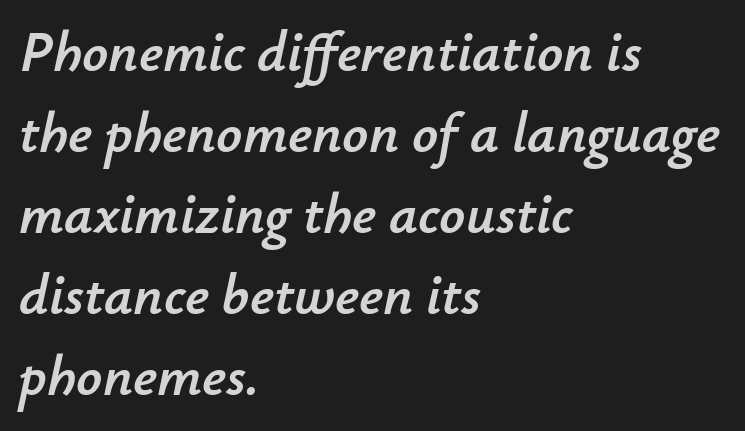
{"italic": "yes", "lean": "right", "slant_degrees": 12, "width": "normal", "stroke_contrast": "low", "x_height": "small", "monospaced": "no", "underline": "no", "align": "left", "line_spacing": "normal", "line_spacing_ratio": 1.42, "letter_spacing": "normal", "letter_spacing_em": 0.0, "glyph_px": 57}
